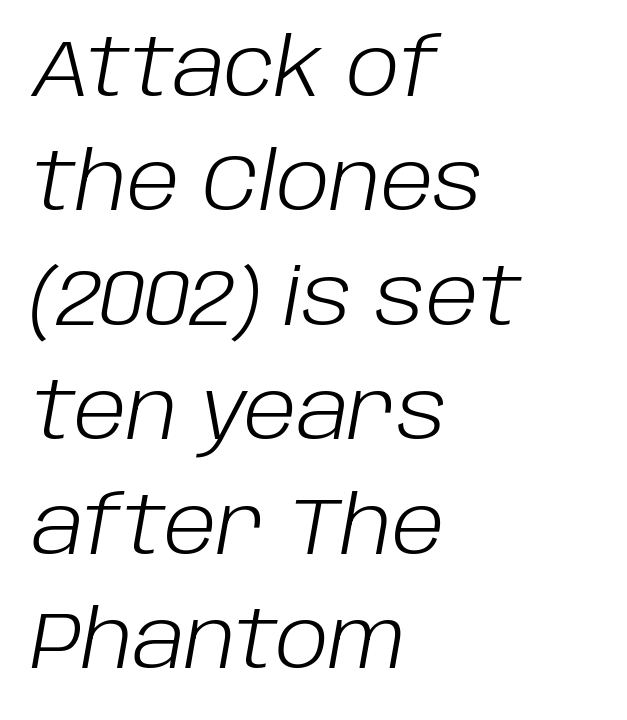
{"italic": "yes", "lean": "right", "slant_degrees": 10, "bold": "no", "weight": "light", "width": "normal", "stroke_contrast": "low", "x_height": "large", "monospaced": "no", "underline": "no", "align": "left", "line_spacing": "normal", "line_spacing_ratio": 1.43, "letter_spacing": "normal", "letter_spacing_em": 0.0, "glyph_px": 80}
